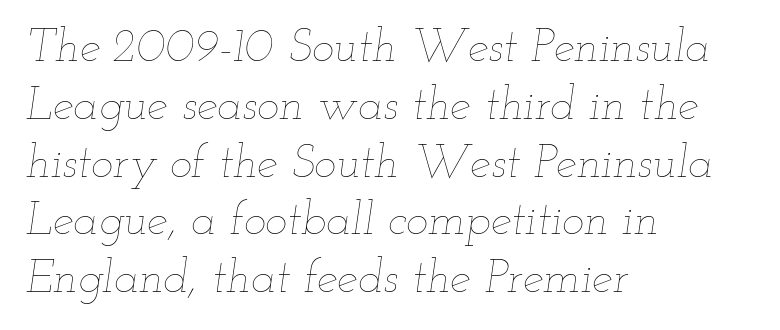
The image shows 47 px thin, wide type, italic (leaning right); set left-aligned, line spacing 1.23x, normal letter spacing, not underlined; low stroke contrast and a small x-height.
